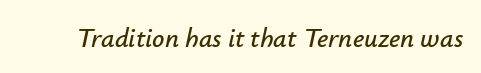
The image shows 27 px text type, italic (leaning right); set normal letter spacing, not underlined.
